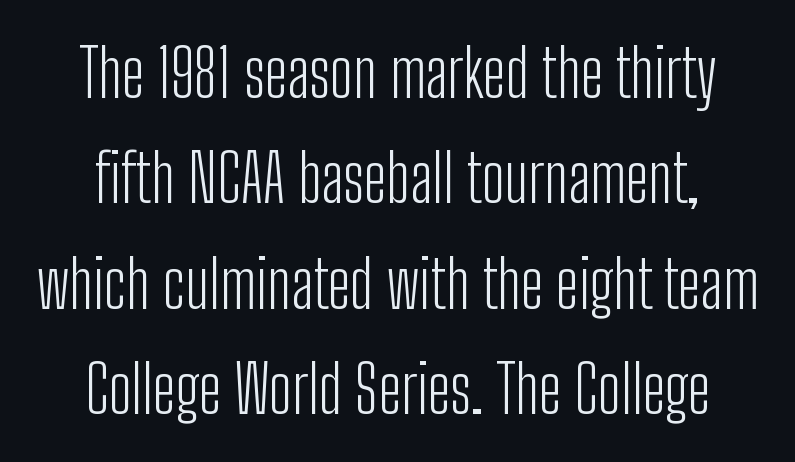
{"serif": "no", "italic": "no", "bold": "no", "weight": "light", "width": "condensed", "stroke_contrast": "low", "x_height": "medium", "monospaced": "no", "underline": "no", "line_spacing": "normal", "line_spacing_ratio": 1.62, "letter_spacing": "normal", "letter_spacing_em": 0.0, "glyph_px": 65}
